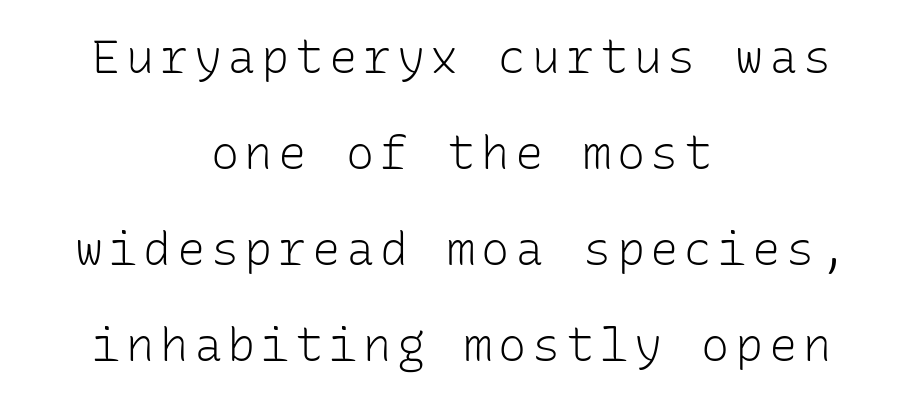
The image shows 47 px light sans-serif type, upright, monospaced; set centered, loose line spacing (2.04x), not underlined; low stroke contrast and a medium x-height.
